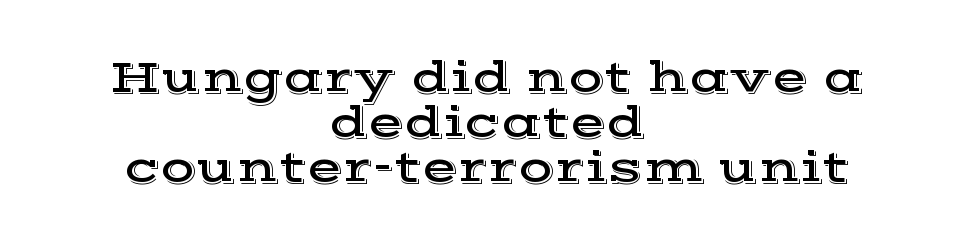
Q: Is the text italic (slanted)? A: No, it is upright.
Q: Is the typeface a serif or a sans-serif typeface? A: Serif.
Q: Is the text underlined? A: No.
Q: How is the paragraph aligned? A: Centered.
Q: Is the spacing between letters normal or unusually wide? A: Normal.
Q: Is the spacing between lines tight, normal or loose? A: Tight.
Q: Width (condensed, normal, or wide)? A: Wide.
Q: x-height? A: Medium.
Q: Monospaced? A: No.
